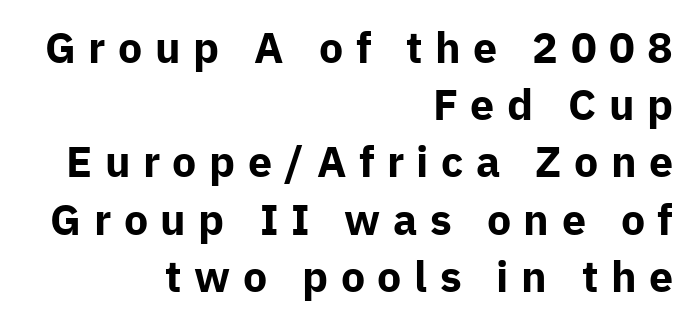
Q: Is the text bold? A: Yes.
Q: Is the text italic (slanted)? A: No, it is upright.
Q: Is the typeface a serif or a sans-serif typeface? A: Sans-serif.
Q: Is the text underlined? A: No.
Q: How is the paragraph aligned? A: Right-aligned.
Q: Is the spacing between letters normal or unusually wide? A: Unusually wide.
Q: Is the spacing between lines tight, normal or loose? A: Normal.
Q: Width (condensed, normal, or wide)? A: Normal.
Q: Stroke contrast? A: Low.
Q: x-height? A: Medium.
Q: Monospaced? A: No.
